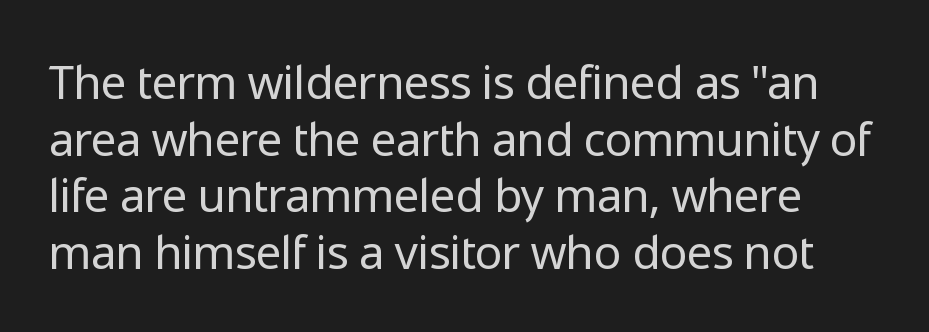
The image shows 46 px regular-weight sans-serif type, upright; set line spacing 1.23x, normal letter spacing, not underlined; low stroke contrast and a medium x-height.
